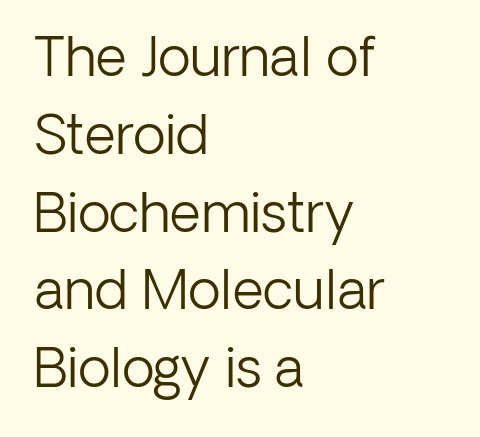
This sample uses plain, unmodified letter spacing. Note the varied advance widths — an 'i' is clearly narrower than an 'm'. The words here are not underlined. Every character sits straight up, as roman type does. Stems and bowls with no extra thickness — not bold. Grotesque or geometric, the face here clearly has no serifs.
